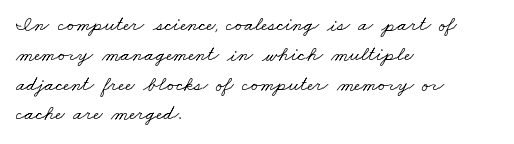
{"bold": "no", "underline": "no", "align": "left", "line_spacing": "normal", "line_spacing_ratio": 1.42, "letter_spacing": "normal", "letter_spacing_em": 0.0, "glyph_px": 21}
